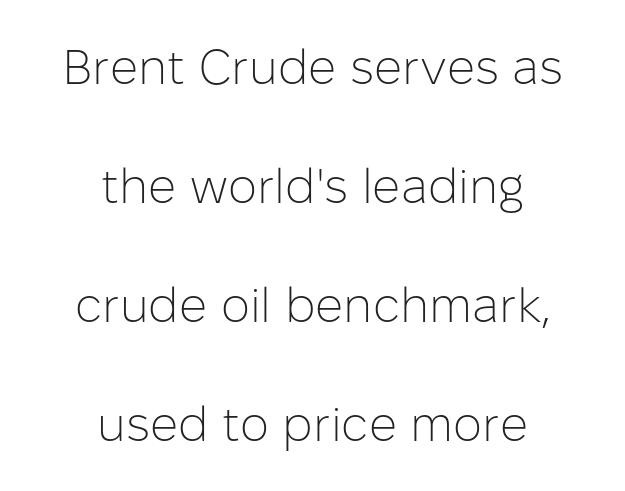
The image shows 49 px light sans-serif type, upright; set centered, loose line spacing (2.43x), normal letter spacing, not underlined; low stroke contrast and a medium x-height.
